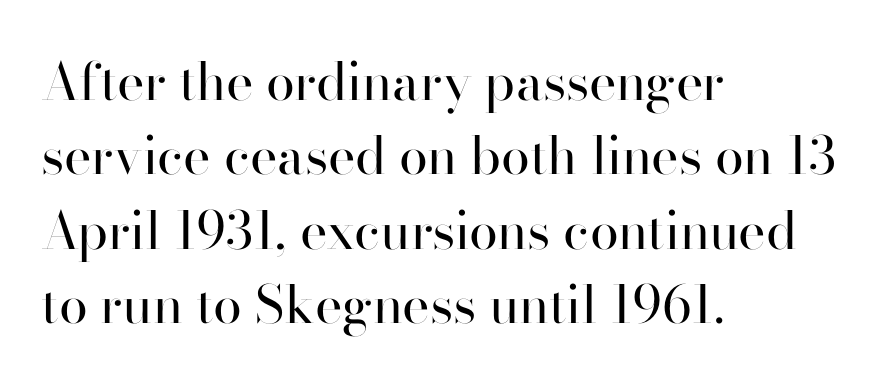
Q: Is the text bold? A: No.
Q: Is the text italic (slanted)? A: No, it is upright.
Q: Is the typeface a serif or a sans-serif typeface? A: Sans-serif.
Q: Is the text underlined? A: No.
Q: How is the paragraph aligned? A: Left-aligned.
Q: Is the spacing between letters normal or unusually wide? A: Normal.
Q: Is the spacing between lines tight, normal or loose? A: Normal.
Q: Width (condensed, normal, or wide)? A: Normal.
Q: Stroke contrast? A: High.
Q: x-height? A: Small.
Q: Monospaced? A: No.
